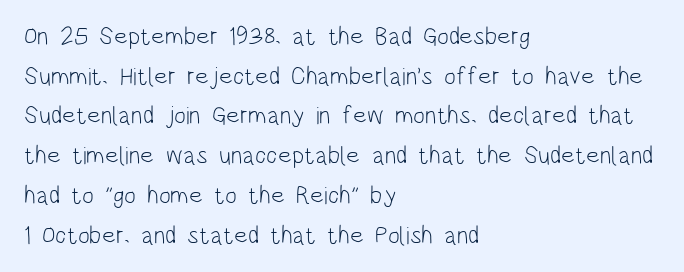
{"italic": "no", "bold": "no", "underline": "no", "align": "left", "line_spacing": "normal", "line_spacing_ratio": 1.59, "letter_spacing": "normal", "letter_spacing_em": 0.0, "glyph_px": 25}
